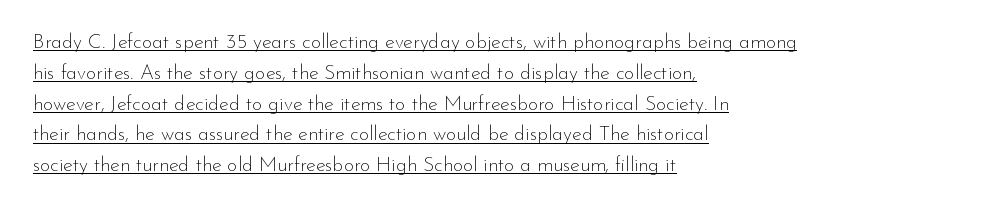
This sample keeps an unexceptional amount of space between lines. No extra ink here — the face is not bold. A classic flush-left, rag-right setting is used for this passage. In terms of letterspacing, this is plain default setting.
